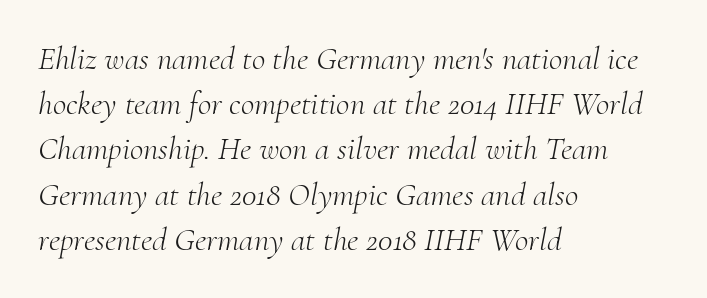
The image shows 33 px light serif type, italic (leaning right); set left-aligned, normal line spacing (1.37x), normal letter spacing, not underlined; medium stroke contrast and a small x-height.
